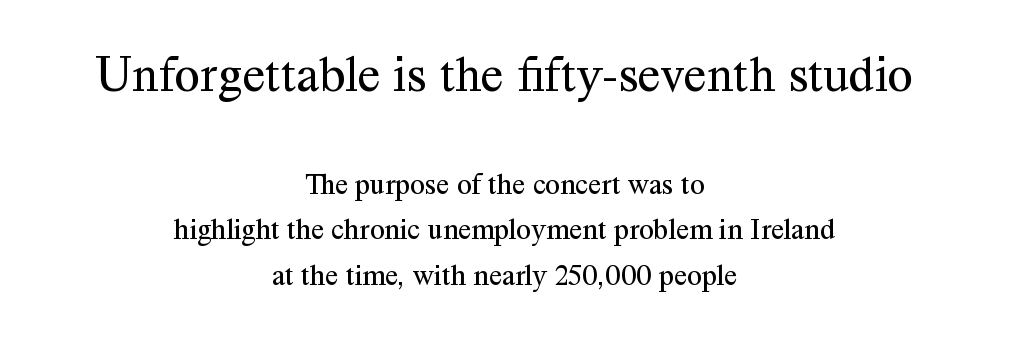
The image shows 52 px regular-weight serif type, upright; set centered, normal line spacing (1.51x), normal letter spacing, not underlined; the first (top) block is 1.73x larger; medium stroke contrast and a medium x-height.
